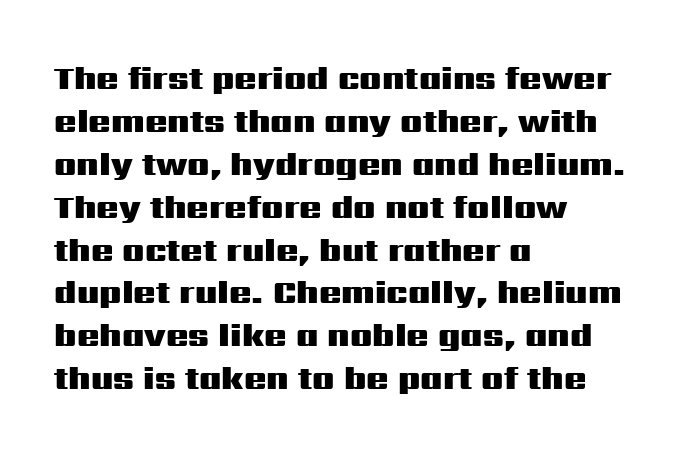
Q: Is the text bold? A: Yes.
Q: Is the text italic (slanted)? A: No, it is upright.
Q: Is the typeface a serif or a sans-serif typeface? A: Sans-serif.
Q: Is the text underlined? A: No.
Q: How is the paragraph aligned? A: Left-aligned.
Q: Is the spacing between letters normal or unusually wide? A: Normal.
Q: Is the spacing between lines tight, normal or loose? A: Normal.
Q: Width (condensed, normal, or wide)? A: Wide.
Q: Stroke contrast? A: Medium.
Q: x-height? A: Medium.
Q: Monospaced? A: No.
